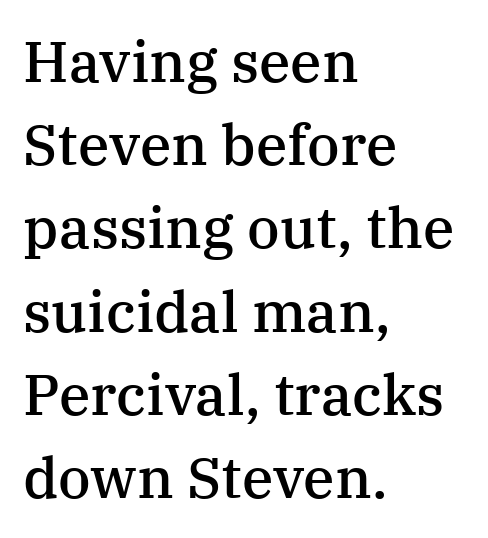
{"serif": "yes", "italic": "no", "bold": "semi", "weight": "semibold", "width": "normal", "stroke_contrast": "medium", "x_height": "medium", "monospaced": "no", "underline": "no", "align": "left", "line_spacing": "normal", "line_spacing_ratio": 1.46, "letter_spacing": "normal", "letter_spacing_em": 0.0, "glyph_px": 57}
